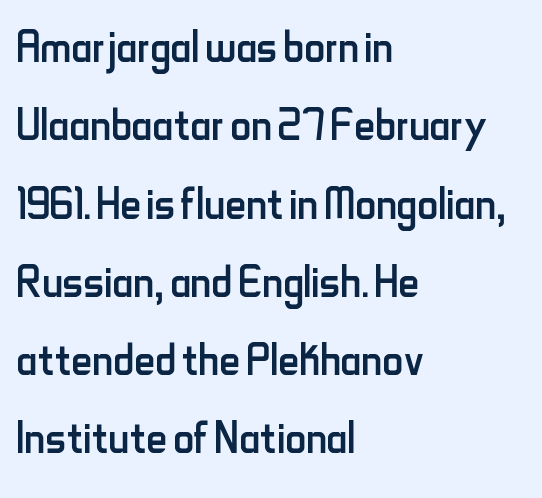
{"serif": "no", "italic": "no", "bold": "no", "weight": "regular", "width": "condensed", "stroke_contrast": "low", "x_height": "small", "monospaced": "no", "underline": "no", "align": "left", "line_spacing": "normal", "line_spacing_ratio": 1.35, "letter_spacing": "normal", "letter_spacing_em": 0.0, "glyph_px": 58}
